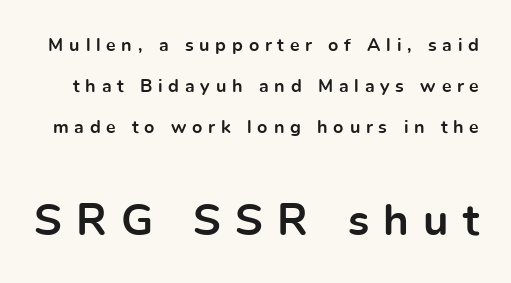
Q: Is the text bold? A: Yes.
Q: Is the text italic (slanted)? A: No, it is upright.
Q: Is the typeface a serif or a sans-serif typeface? A: Sans-serif.
Q: Is the text underlined? A: No.
Q: Is the spacing between letters normal or unusually wide? A: Unusually wide.
Q: Is the spacing between lines tight, normal or loose? A: Loose.
Q: Which block of text is set in a larger size, the first (top) or the second (bottom)? A: The second (bottom) one.
Q: Width (condensed, normal, or wide)? A: Normal.
Q: x-height? A: Medium.
Q: Monospaced? A: No.
